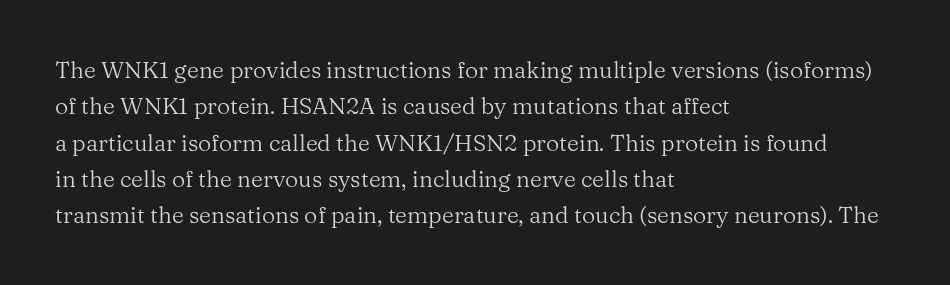
Compared with typical paragraphs, the rows here are spaced about the same. The letterforms sit at book weight or below. Ascenders rise straight up at ninety degrees. The lines are quadded left. Check the space under the baseline: it is left empty. Tracking value appears to be zero — textbook default spacing.
